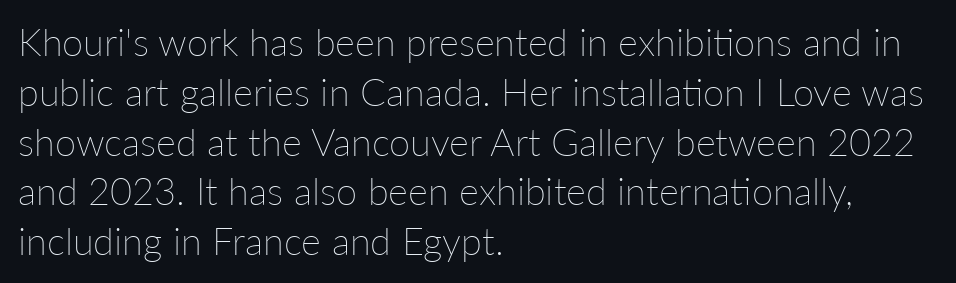
Q: Is the text bold? A: No.
Q: Is the text italic (slanted)? A: No, it is upright.
Q: Is the text underlined? A: No.
Q: How is the paragraph aligned? A: Left-aligned.
Q: Is the spacing between letters normal or unusually wide? A: Normal.
Q: Is the spacing between lines tight, normal or loose? A: Normal.
Q: Width (condensed, normal, or wide)? A: Normal.
Q: Stroke contrast? A: Low.
Q: x-height? A: Medium.
Q: Monospaced? A: No.
